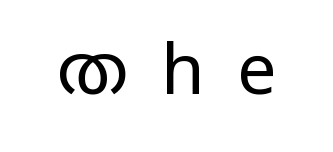
Q: Is the text bold? A: No.
Q: Is the text italic (slanted)? A: No, it is upright.
Q: Is the typeface a serif or a sans-serif typeface? A: Sans-serif.
Q: Is the text underlined? A: No.
Q: Is the spacing between letters normal or unusually wide? A: Unusually wide.
Q: Width (condensed, normal, or wide)? A: Condensed.
Q: Stroke contrast? A: Low.
Q: x-height? A: Large.
Q: Monospaced? A: No.
